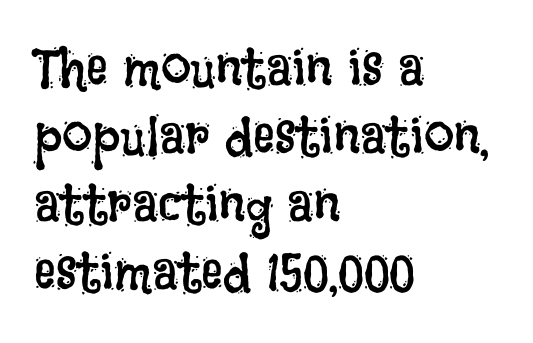
Q: Is the text bold? A: No.
Q: Is the text italic (slanted)? A: No, it is upright.
Q: Is the text underlined? A: No.
Q: How is the paragraph aligned? A: Left-aligned.
Q: Is the spacing between letters normal or unusually wide? A: Normal.
Q: Is the spacing between lines tight, normal or loose? A: Normal.
Q: Width (condensed, normal, or wide)? A: Condensed.
Q: Stroke contrast? A: Low.
Q: x-height? A: Large.
Q: Monospaced? A: No.
